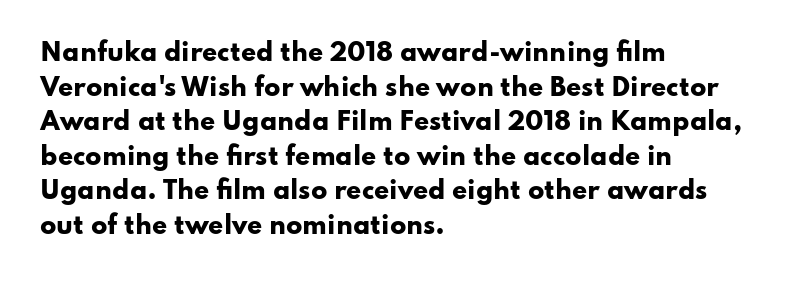
{"italic": "no", "bold": "yes", "underline": "no", "align": "left", "line_spacing": "normal", "line_spacing_ratio": 1.44, "letter_spacing": "normal", "letter_spacing_em": 0.0, "glyph_px": 24}
